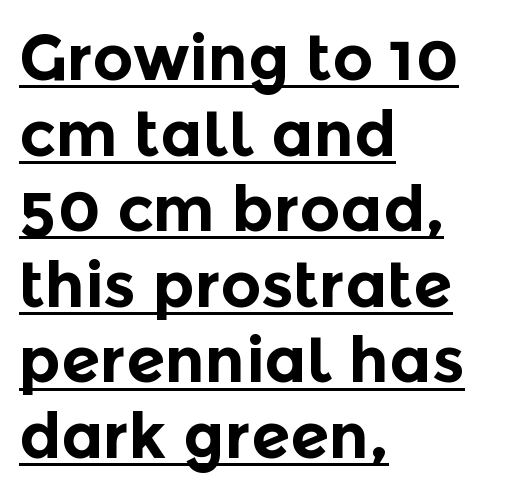
The image shows 63 px bold sans-serif type, upright; set left-aligned, line spacing 1.2x, normal letter spacing, underlined; a medium x-height.
